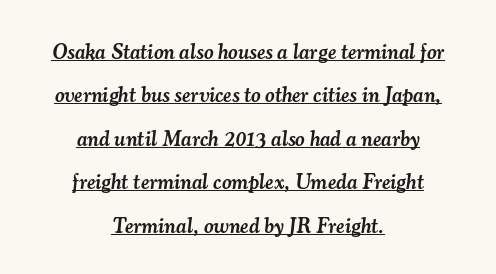
Where is the straight margin? There isn't one; the lines are centered. Regarding leading, the lines here are spaced well apart. Each glyph is drawn with semibold strokes, heavier than normal yet not fully bold. You could call the tracking neutral — neither tight nor loose.
